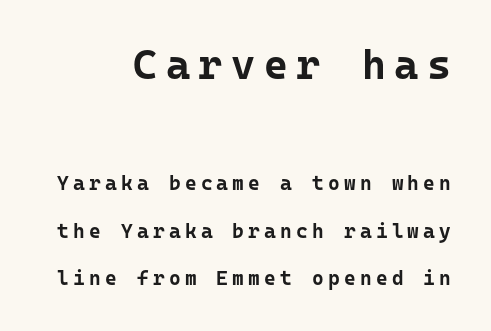
{"serif": "no", "italic": "no", "bold": "yes", "weight": "bold", "width": "normal", "stroke_contrast": "low", "x_height": "medium", "monospaced": "yes", "underline": "no", "align": "right", "line_spacing": "loose", "line_spacing_ratio": 2.39, "letter_spacing": "wide", "letter_spacing_em": 0.21, "larger_block": "first", "size_ratio": 2.05, "glyph_px": 41}
